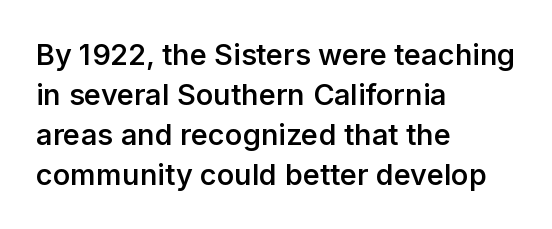
{"serif": "no", "italic": "no", "bold": "semi", "weight": "semibold", "width": "normal", "stroke_contrast": "low", "x_height": "medium", "monospaced": "no", "underline": "no", "align": "left", "line_spacing": "normal", "line_spacing_ratio": 1.38, "letter_spacing": "normal", "letter_spacing_em": 0.0, "glyph_px": 29}
